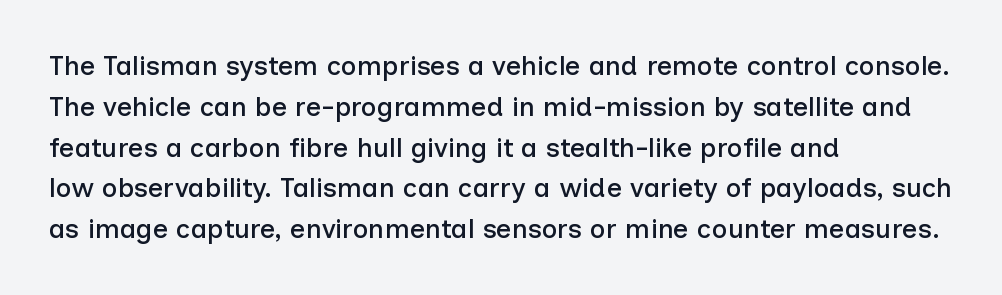
The typography opts for an upright posture over an oblique one. Descenders hang freely into open space. The rag falls on the right side of this text block. No extra tracking has been applied to these lines. Does the leading feel generous? No, just average.
